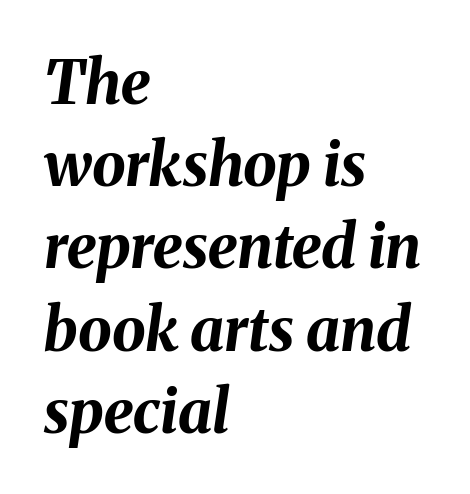
Compared with an ordinary text face, these strokes are far heavier — a full bold. Regular leading. The letters sit at their default tracking, neither squeezed nor spread. In CSS terms this would be text-align: left.
